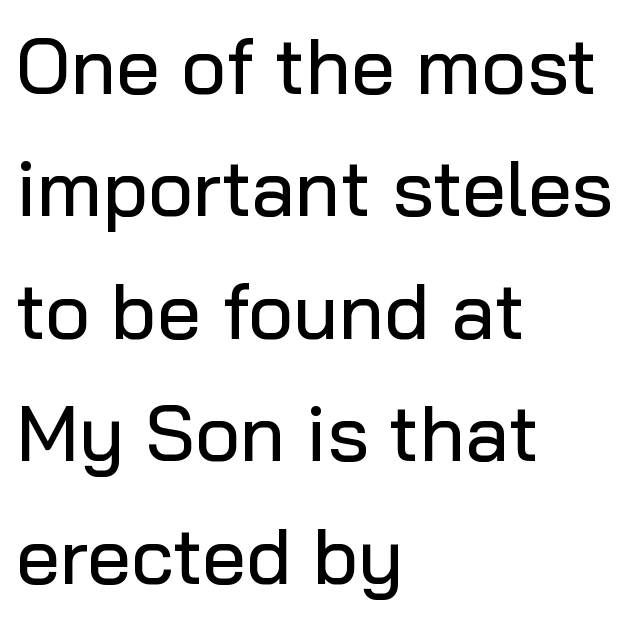
Q: Is the text italic (slanted)? A: No, it is upright.
Q: Is the typeface a serif or a sans-serif typeface? A: Sans-serif.
Q: Is the text underlined? A: No.
Q: How is the paragraph aligned? A: Left-aligned.
Q: Is the spacing between letters normal or unusually wide? A: Normal.
Q: Is the spacing between lines tight, normal or loose? A: Normal.
Q: Width (condensed, normal, or wide)? A: Normal.
Q: Stroke contrast? A: Low.
Q: x-height? A: Medium.
Q: Monospaced? A: No.
